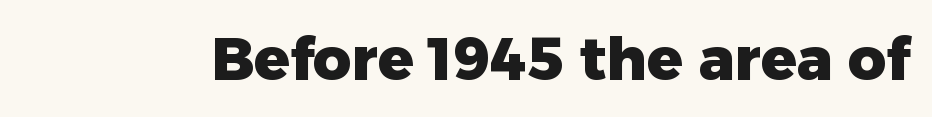
The image shows 59 px heavy sans-serif type, upright; set normal letter spacing, not underlined; low stroke contrast and a medium x-height.
